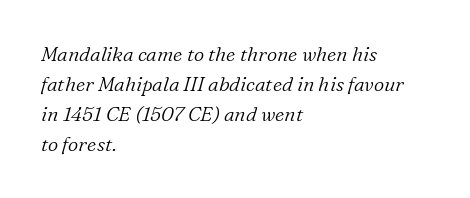
Q: Is the text bold? A: No.
Q: Is the text italic (slanted)? A: Yes, it leans right by about 16 degrees.
Q: Is the text underlined? A: No.
Q: How is the paragraph aligned? A: Left-aligned.
Q: Is the spacing between letters normal or unusually wide? A: Normal.
Q: Is the spacing between lines tight, normal or loose? A: Normal.
